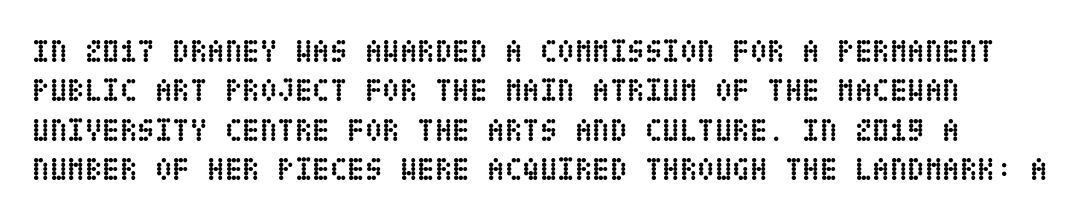
The image shows 32 px semibold, condensed type, upright; set line spacing 1.23x, normal letter spacing, not underlined; low stroke contrast and a large x-height.
